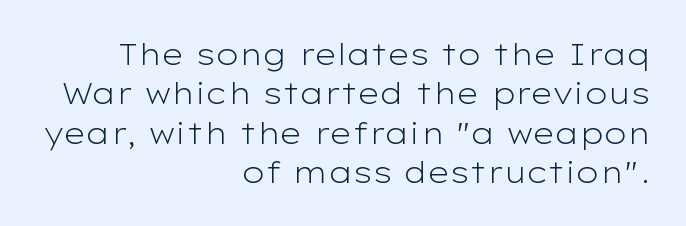
The image shows 30 px light, wide sans-serif type, upright; set right-aligned, normal line spacing (1.31x), normal letter spacing, not underlined; low stroke contrast and a medium x-height.
